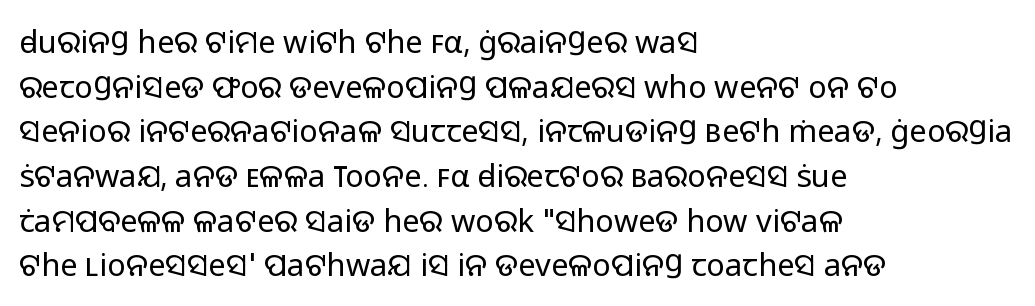
The image shows 31 px regular-weight sans-serif type, upright; set left-aligned, normal line spacing (1.44x), normal letter spacing, not underlined; low stroke contrast and a medium x-height.
